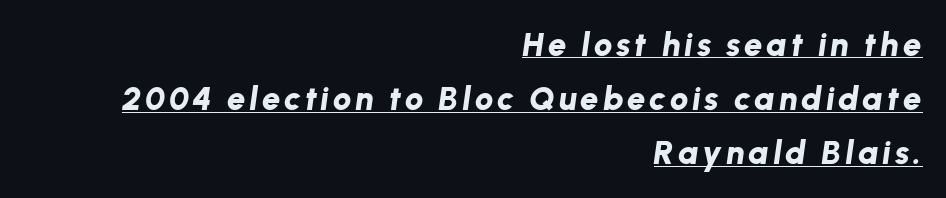
Q: Is the text bold? A: Yes.
Q: Is the text italic (slanted)? A: Yes, it leans right by about 8 degrees.
Q: Is the text underlined? A: Yes.
Q: How is the paragraph aligned? A: Right-aligned.
Q: Is the spacing between lines tight, normal or loose? A: Normal.
Q: Width (condensed, normal, or wide)? A: Normal.
Q: Stroke contrast? A: Low.
Q: x-height? A: Medium.
Q: Monospaced? A: No.
